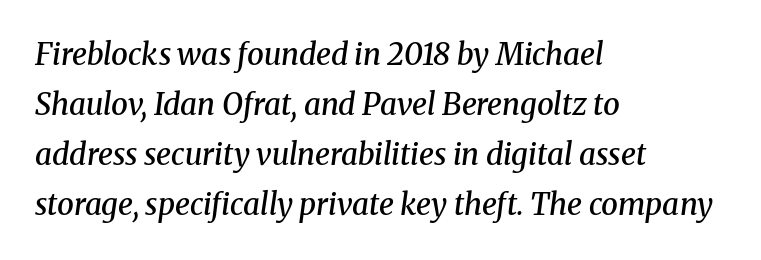
{"serif": "yes", "italic": "yes", "lean": "right", "slant_degrees": 8, "bold": "semi", "weight": "semibold", "width": "normal", "stroke_contrast": "medium", "x_height": "medium", "monospaced": "no", "underline": "no", "align": "left", "line_spacing": "normal", "line_spacing_ratio": 1.67, "letter_spacing": "normal", "letter_spacing_em": 0.0, "glyph_px": 30}
